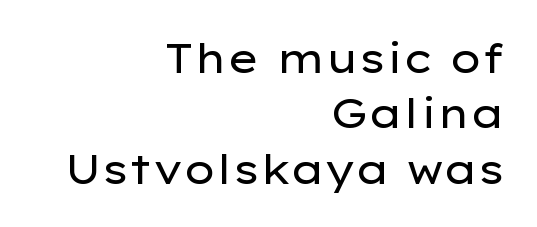
{"serif": "no", "italic": "no", "bold": "no", "weight": "regular", "width": "wide", "stroke_contrast": "low", "x_height": "medium", "monospaced": "no", "underline": "no", "align": "right", "line_spacing": "normal", "line_spacing_ratio": 1.35, "letter_spacing": "normal", "letter_spacing_em": 0.0, "glyph_px": 41}
